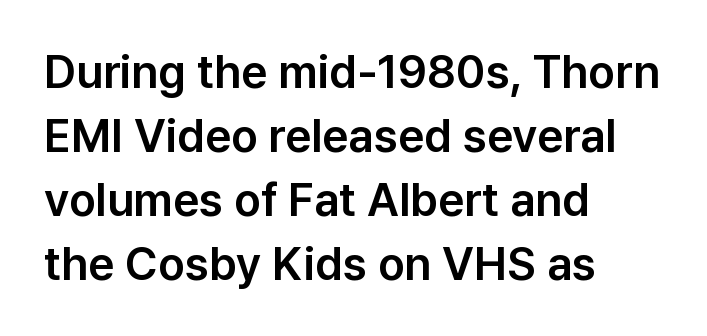
{"serif": "no", "italic": "no", "width": "normal", "stroke_contrast": "low", "x_height": "medium", "monospaced": "no", "underline": "no", "align": "left", "line_spacing": "normal", "line_spacing_ratio": 1.39, "letter_spacing": "normal", "letter_spacing_em": 0.0, "glyph_px": 46}
